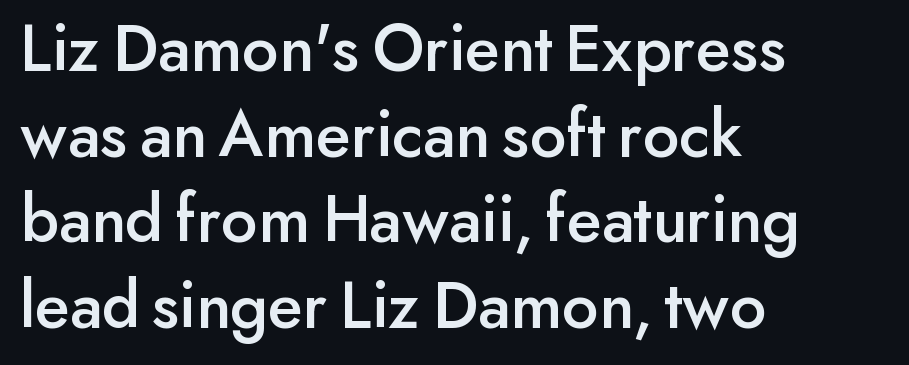
Italic? Not at all — the glyphs are vertical. These lines are rendered in a variable-pitch font. Visually the block forms a straight wall on the left and a jagged coastline on the right. Between one letter and the next there's only the usual sliver of space. Grotesque or geometric, the face here clearly has no serifs.
